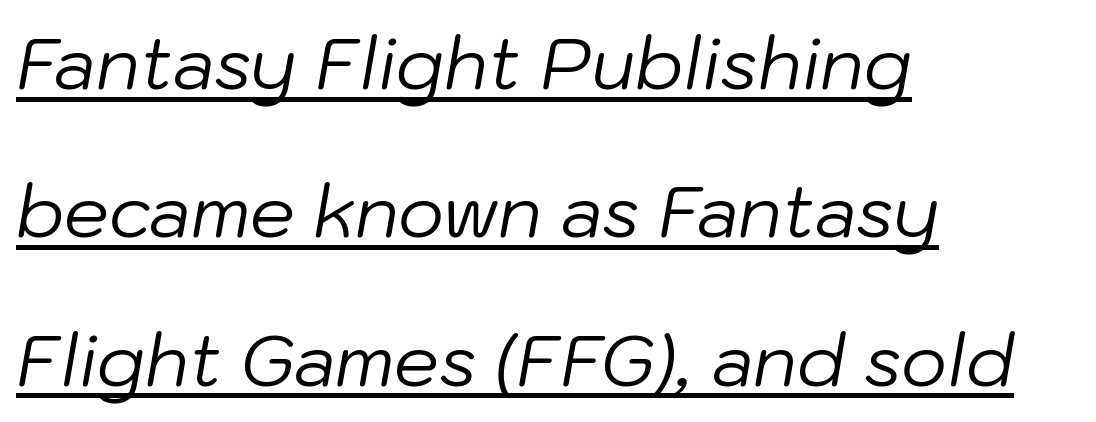
{"italic": "yes", "lean": "right", "slant_degrees": 10, "bold": "no", "weight": "regular", "width": "normal", "stroke_contrast": "low", "x_height": "medium", "monospaced": "no", "underline": "yes", "align": "left", "line_spacing": "loose", "line_spacing_ratio": 2.09, "letter_spacing": "normal", "letter_spacing_em": 0.0, "glyph_px": 71}
